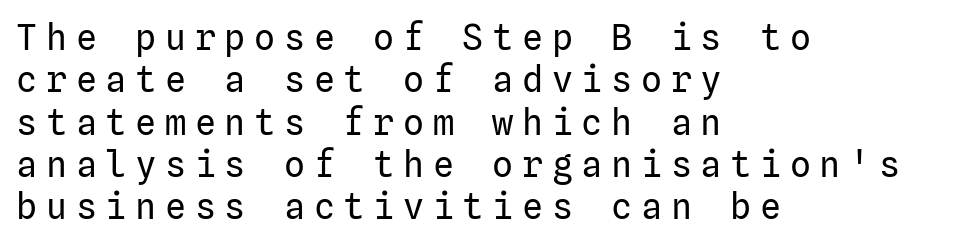
The image shows 35 px regular-weight sans-serif type, upright; set left-aligned, line spacing 1.21x, unusually wide letter spacing (+0.25 em), not underlined; low stroke contrast and a medium x-height.
